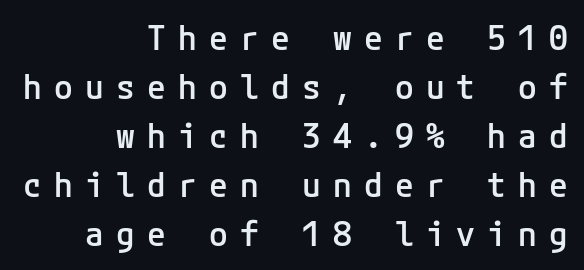
The passage shown is not underscored anywhere. A typesetter would label this face a sans. The vertical gap from one line to the next is medium. How heavy is the stroke? Medium-heavy — a semibold, shy of bold. Reading down the block, your eye finds every line finishing at a fixed right position. The line texture is sparse and dotted thanks to wide tracking.
